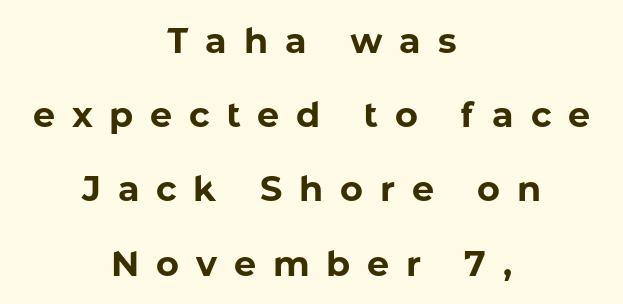
Q: Is the text bold? A: Yes.
Q: Is the text italic (slanted)? A: No, it is upright.
Q: Is the typeface a serif or a sans-serif typeface? A: Sans-serif.
Q: Is the text underlined? A: No.
Q: How is the paragraph aligned? A: Centered.
Q: Is the spacing between letters normal or unusually wide? A: Unusually wide.
Q: Is the spacing between lines tight, normal or loose? A: Loose.
Q: Width (condensed, normal, or wide)? A: Normal.
Q: Stroke contrast? A: Low.
Q: x-height? A: Medium.
Q: Monospaced? A: No.
